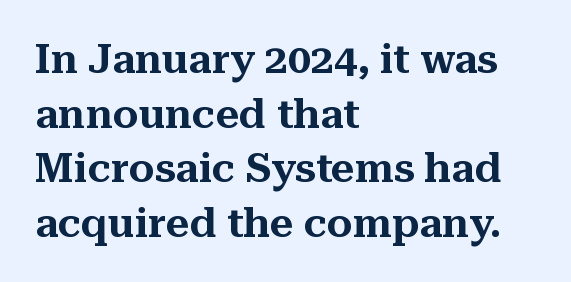
The image shows 41 px serif type, upright; set left-aligned, normal line spacing (1.33x), normal letter spacing, not underlined; medium stroke contrast and a medium x-height.
